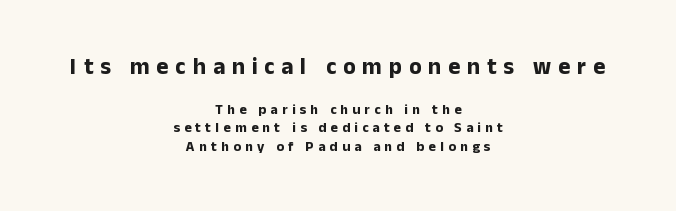
{"italic": "no", "bold": "yes", "underline": "no", "align": "center", "line_spacing": "normal", "line_spacing_ratio": 1.32, "letter_spacing": "wide", "letter_spacing_em": 0.3, "larger_block": "first", "size_ratio": 1.64, "glyph_px": 23}
